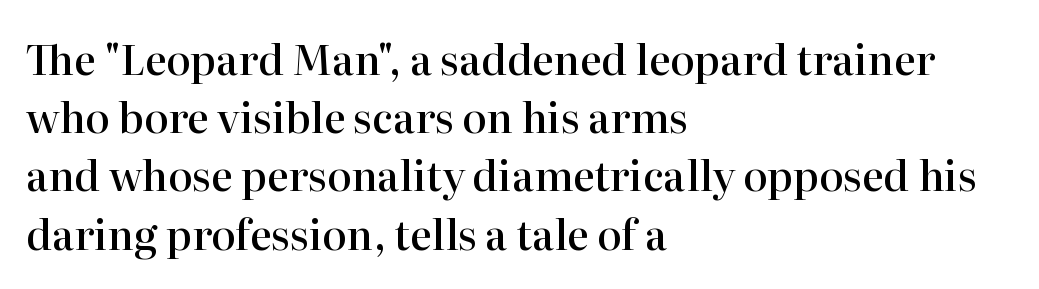
The image shows 41 px semibold serif type, upright; set left-aligned, normal line spacing (1.42x), normal letter spacing, not underlined; high stroke contrast and a medium x-height.
